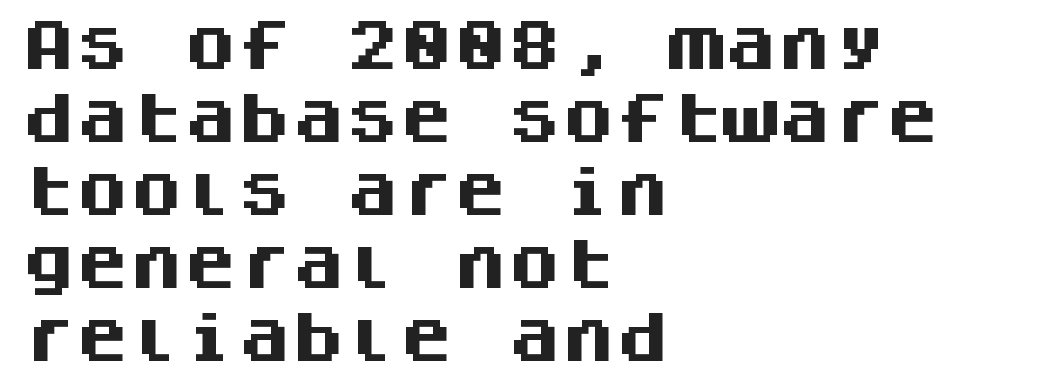
Q: Is the text bold? A: Yes.
Q: Is the text italic (slanted)? A: No, it is upright.
Q: Is the typeface a serif or a sans-serif typeface? A: Sans-serif.
Q: Is the text underlined? A: No.
Q: How is the paragraph aligned? A: Left-aligned.
Q: Is the spacing between letters normal or unusually wide? A: Normal.
Q: Is the spacing between lines tight, normal or loose? A: Normal.
Q: Width (condensed, normal, or wide)? A: Normal.
Q: Stroke contrast? A: Medium.
Q: x-height? A: Large.
Q: Monospaced? A: Yes.
